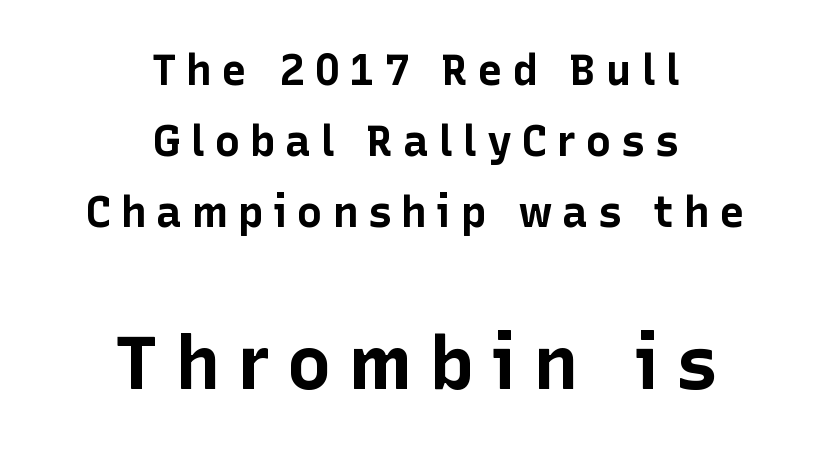
Q: Is the text bold? A: Yes.
Q: Is the text italic (slanted)? A: No, it is upright.
Q: Is the typeface a serif or a sans-serif typeface? A: Sans-serif.
Q: Is the text underlined? A: No.
Q: How is the paragraph aligned? A: Centered.
Q: Is the spacing between letters normal or unusually wide? A: Unusually wide.
Q: Is the spacing between lines tight, normal or loose? A: Normal.
Q: Which block of text is set in a larger size, the first (top) or the second (bottom)? A: The second (bottom) one.
Q: Width (condensed, normal, or wide)? A: Normal.
Q: Stroke contrast? A: Low.
Q: x-height? A: Medium.
Q: Monospaced? A: No.
